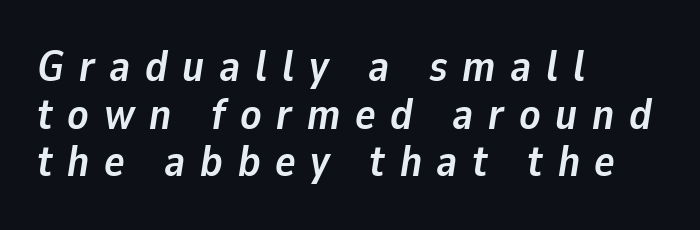
{"italic": "yes", "lean": "right", "slant_degrees": 9, "bold": "yes", "weight": "semibold", "width": "normal", "stroke_contrast": "low", "x_height": "medium", "monospaced": "no", "underline": "no", "align": "left", "line_spacing": "tight", "line_spacing_ratio": 1.11, "letter_spacing": "wide", "letter_spacing_em": 0.34, "glyph_px": 43}
